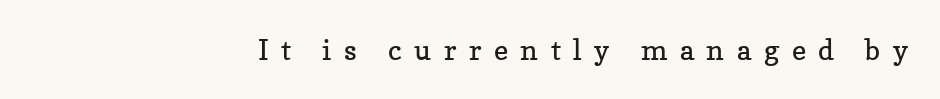
Q: Is the text bold? A: No.
Q: Is the text italic (slanted)? A: No, it is upright.
Q: Is the typeface a serif or a sans-serif typeface? A: Serif.
Q: Is the text underlined? A: No.
Q: How is the paragraph aligned? A: Right-aligned.
Q: Is the spacing between letters normal or unusually wide? A: Unusually wide.
Q: Width (condensed, normal, or wide)? A: Normal.
Q: Stroke contrast? A: Low.
Q: x-height? A: Medium.
Q: Monospaced? A: No.
